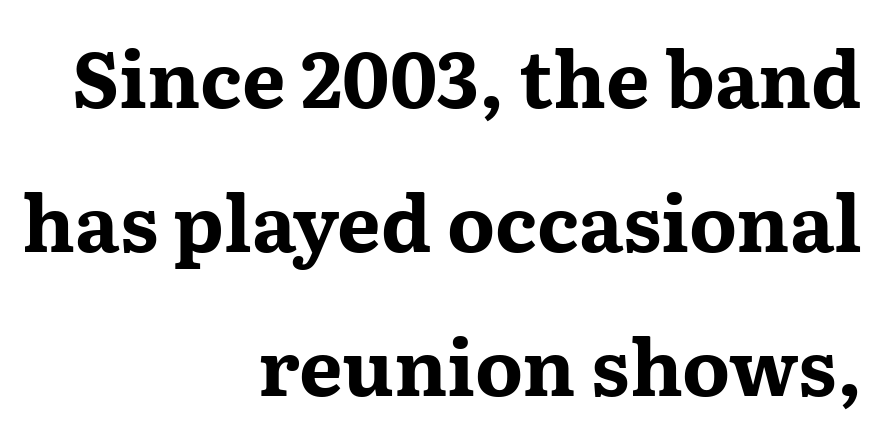
{"serif": "yes", "italic": "no", "bold": "yes", "weight": "bold", "width": "wide", "stroke_contrast": "medium", "x_height": "medium", "monospaced": "no", "underline": "no", "align": "right", "line_spacing_ratio": 1.87, "letter_spacing": "normal", "letter_spacing_em": 0.0, "glyph_px": 77}
